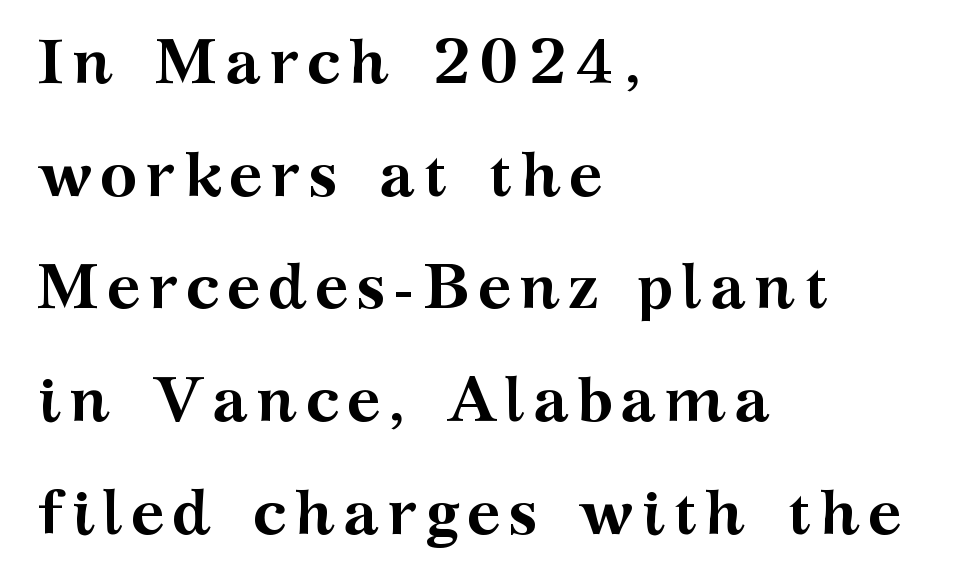
{"serif": "yes", "italic": "no", "bold": "yes", "weight": "semibold", "width": "wide", "stroke_contrast": "medium", "x_height": "medium", "monospaced": "no", "underline": "no", "align": "left", "line_spacing_ratio": 1.76, "glyph_px": 64}
